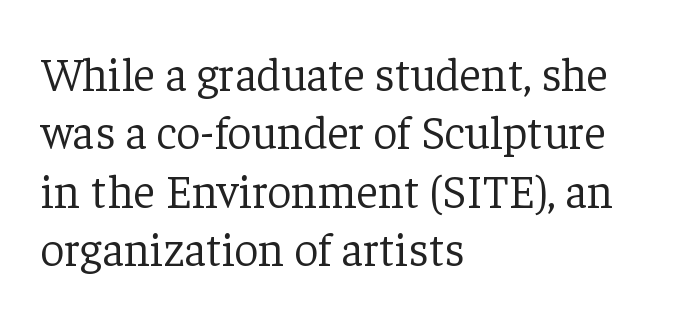
Tracking value appears to be zero — textbook default spacing. Each stroke keeps to a modest, everyday thickness or less. Spacing verdict: proportional, widths tailored to each character. Style check: upright. This sample uses a serif face.
